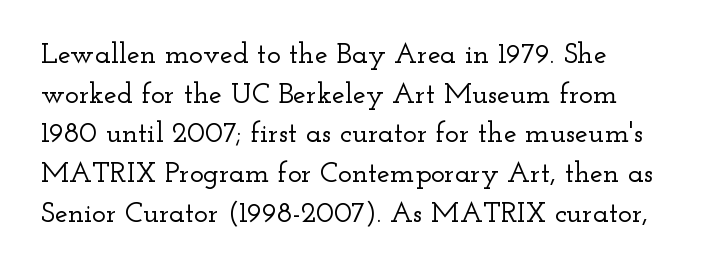
The image shows 29 px wide serif type, upright; set left-aligned, normal line spacing (1.37x), normal letter spacing, not underlined; low stroke contrast and a small x-height.
